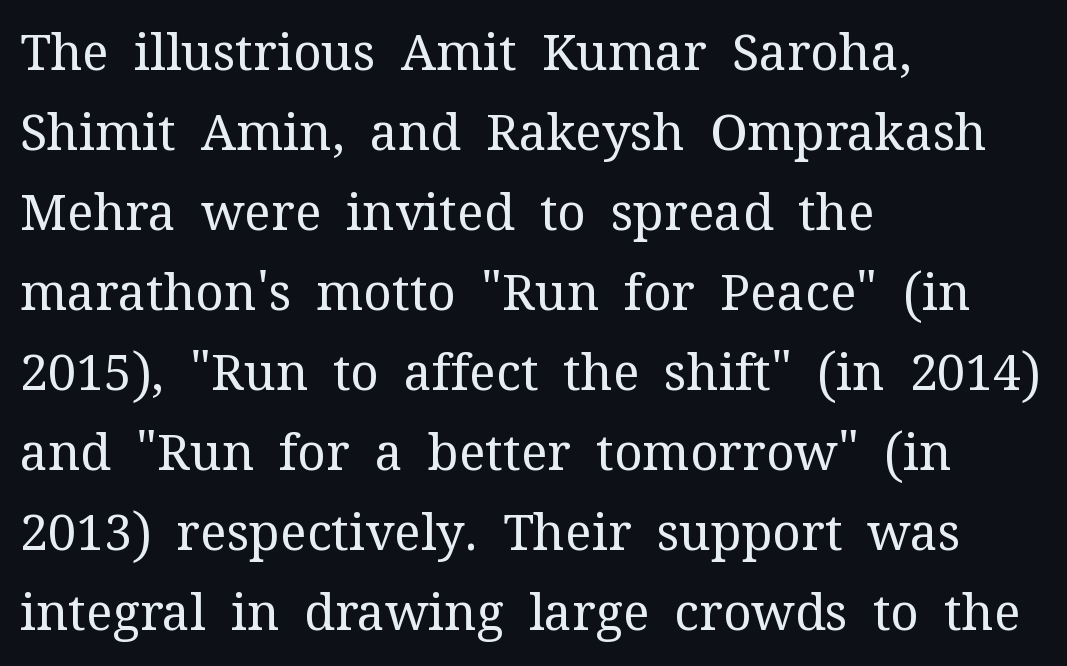
The letters carry serifs — small finishing strokes at the ends of their stems. Beneath every word, the page is bare. Letter spacing: default. Layout note: lines flush left. Quick note: interline space is typical.
